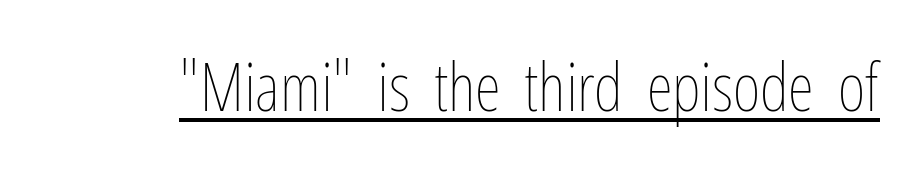
The image shows 67 px thin, condensed type, upright; set normal letter spacing, underlined; low stroke contrast and a medium x-height.
